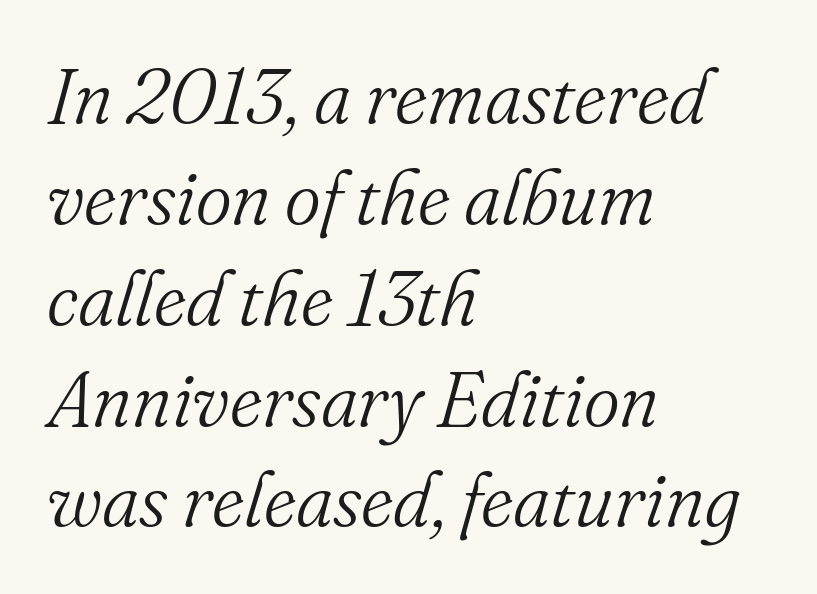
All the whitespace from short lines collects on the right. This rendering leaves character spacing at its baseline value. Yep, that's italic — everything's leaning. Is the type heavy? It reads as light-to-regular instead. Looks like regular typesetting: each glyph gets only the width it needs.
